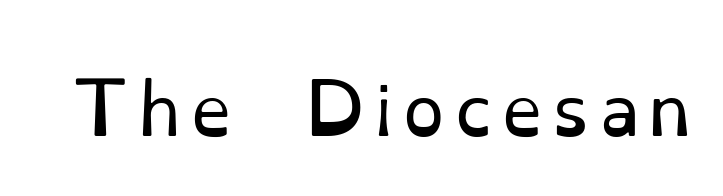
{"serif": "yes", "italic": "no", "bold": "no", "weight": "regular", "width": "normal", "stroke_contrast": "low", "x_height": "small", "monospaced": "no", "underline": "no", "glyph_px": 67}
